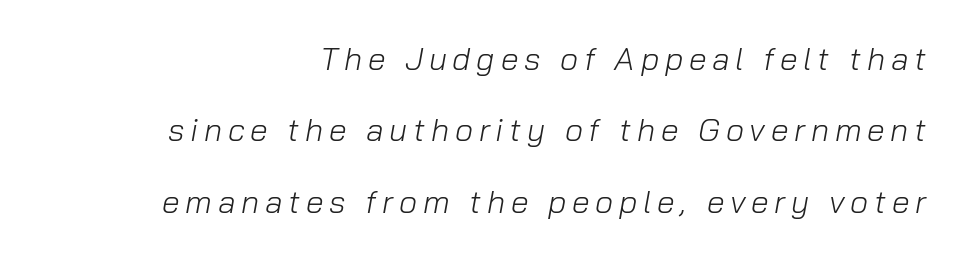
Q: Is the text bold? A: No.
Q: Is the text italic (slanted)? A: Yes, it leans right by about 10 degrees.
Q: Is the text underlined? A: No.
Q: How is the paragraph aligned? A: Right-aligned.
Q: Is the spacing between lines tight, normal or loose? A: Loose.
Q: Width (condensed, normal, or wide)? A: Normal.
Q: Stroke contrast? A: Low.
Q: x-height? A: Medium.
Q: Monospaced? A: No.
